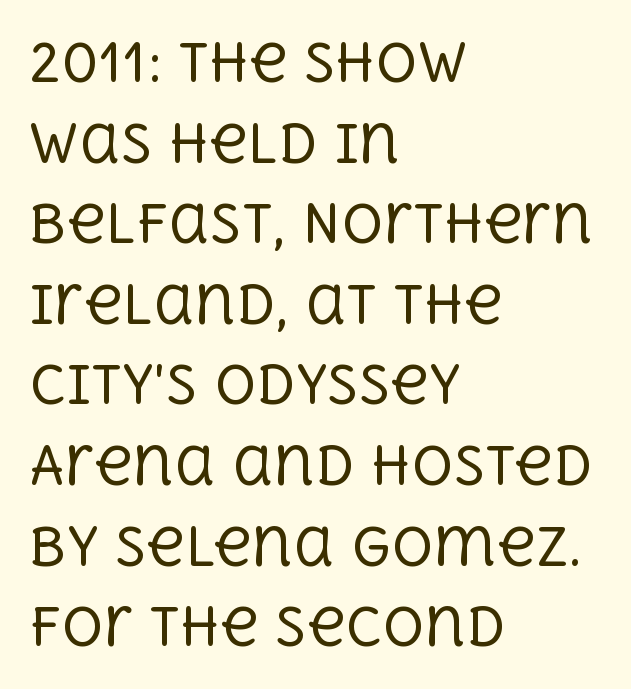
The image shows 52 px regular-weight serif type, upright; set left-aligned, normal line spacing (1.55x), normal letter spacing, not underlined; a large x-height.
